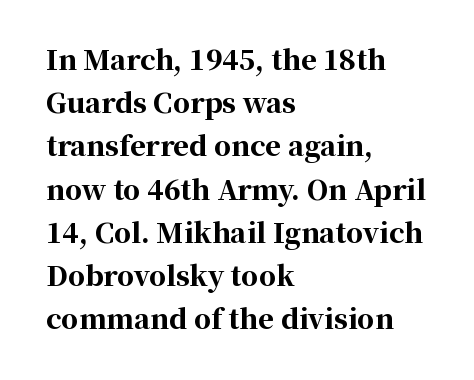
Q: Is the text bold? A: Yes.
Q: Is the text italic (slanted)? A: No, it is upright.
Q: Is the text underlined? A: No.
Q: How is the paragraph aligned? A: Left-aligned.
Q: Is the spacing between letters normal or unusually wide? A: Normal.
Q: Is the spacing between lines tight, normal or loose? A: Normal.
